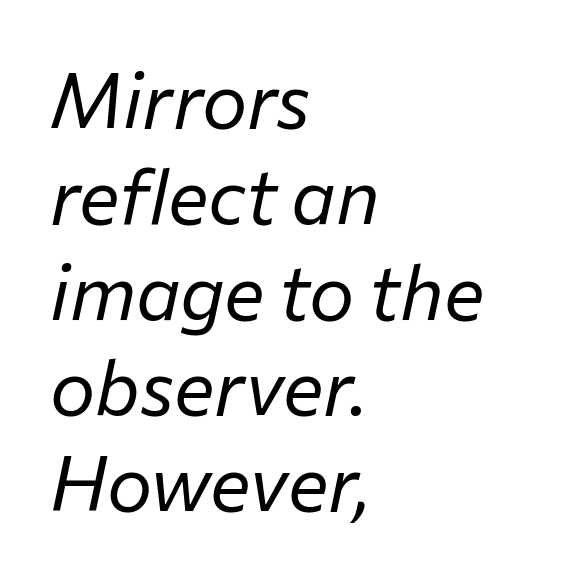
The image shows 76 px regular-weight type, italic (leaning right); set left-aligned, normal line spacing (1.26x), normal letter spacing, not underlined; low stroke contrast and a medium x-height.
